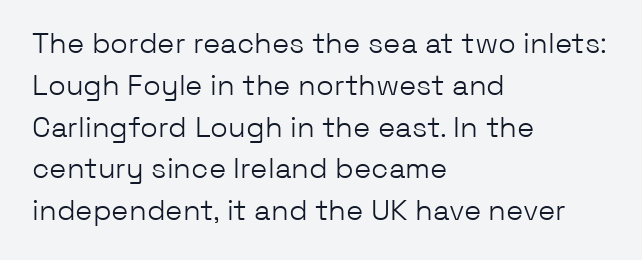
Q: Is the text bold? A: No.
Q: Is the text italic (slanted)? A: No, it is upright.
Q: Is the typeface a serif or a sans-serif typeface? A: Sans-serif.
Q: Is the text underlined? A: No.
Q: How is the paragraph aligned? A: Left-aligned.
Q: Is the spacing between letters normal or unusually wide? A: Normal.
Q: Is the spacing between lines tight, normal or loose? A: Normal.
Q: Width (condensed, normal, or wide)? A: Normal.
Q: Stroke contrast? A: Low.
Q: x-height? A: Medium.
Q: Monospaced? A: No.
